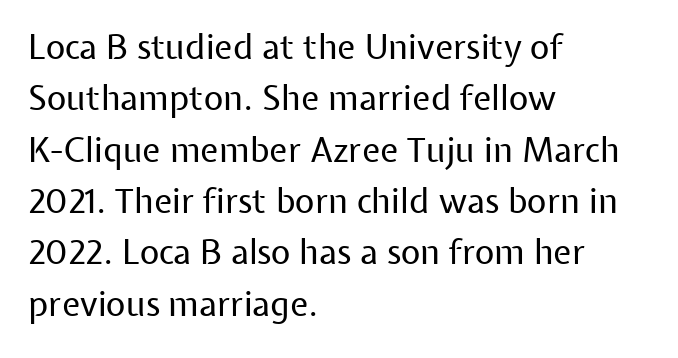
Q: Is the text bold? A: No.
Q: Is the text italic (slanted)? A: No, it is upright.
Q: Is the typeface a serif or a sans-serif typeface? A: Sans-serif.
Q: Is the text underlined? A: No.
Q: How is the paragraph aligned? A: Left-aligned.
Q: Is the spacing between letters normal or unusually wide? A: Normal.
Q: Is the spacing between lines tight, normal or loose? A: Normal.
Q: Width (condensed, normal, or wide)? A: Normal.
Q: Stroke contrast? A: Low.
Q: x-height? A: Medium.
Q: Monospaced? A: No.
